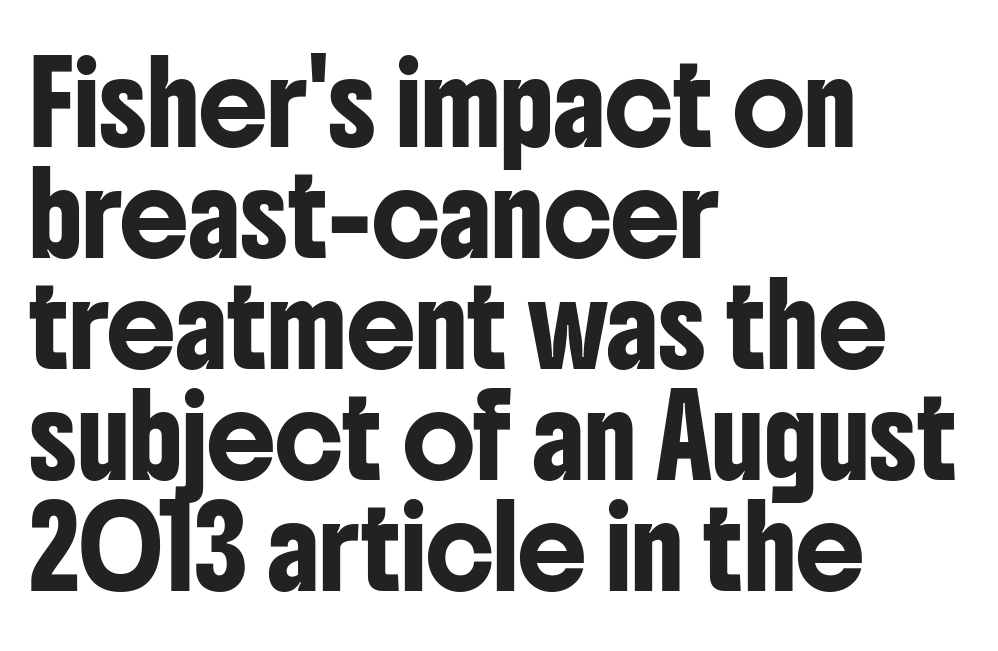
{"serif": "no", "italic": "no", "width": "condensed", "stroke_contrast": "low", "x_height": "medium", "monospaced": "no", "underline": "no", "align": "left", "line_spacing": "normal", "line_spacing_ratio": 1.44, "letter_spacing": "normal", "letter_spacing_em": 0.0, "glyph_px": 77}
